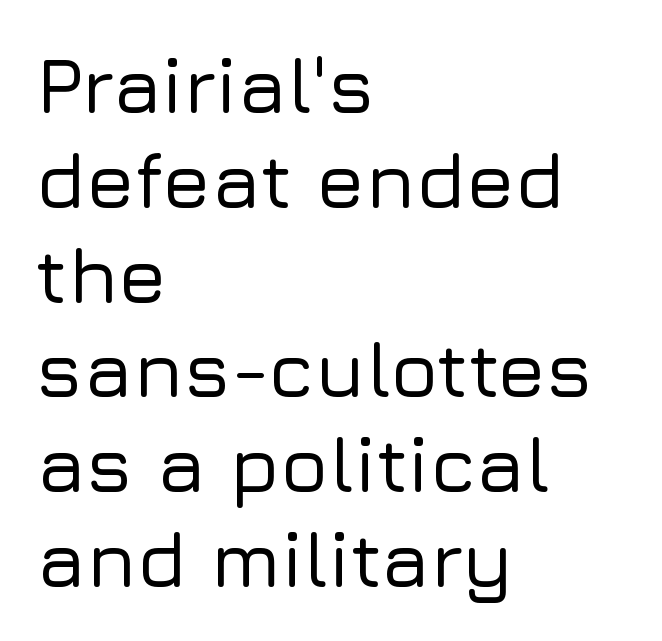
Q: Is the text italic (slanted)? A: No, it is upright.
Q: Is the typeface a serif or a sans-serif typeface? A: Sans-serif.
Q: Is the text underlined? A: No.
Q: How is the paragraph aligned? A: Left-aligned.
Q: Is the spacing between letters normal or unusually wide? A: Normal.
Q: Width (condensed, normal, or wide)? A: Normal.
Q: Stroke contrast? A: Low.
Q: x-height? A: Medium.
Q: Monospaced? A: No.
